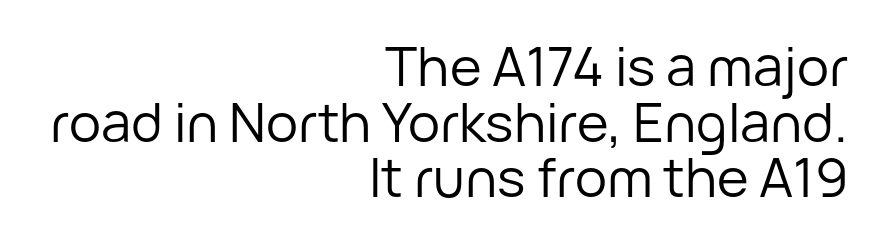
The image shows 54 px regular-weight sans-serif type, upright; set right-aligned, tight line spacing (1.03x), normal letter spacing, not underlined; low stroke contrast and a medium x-height.
